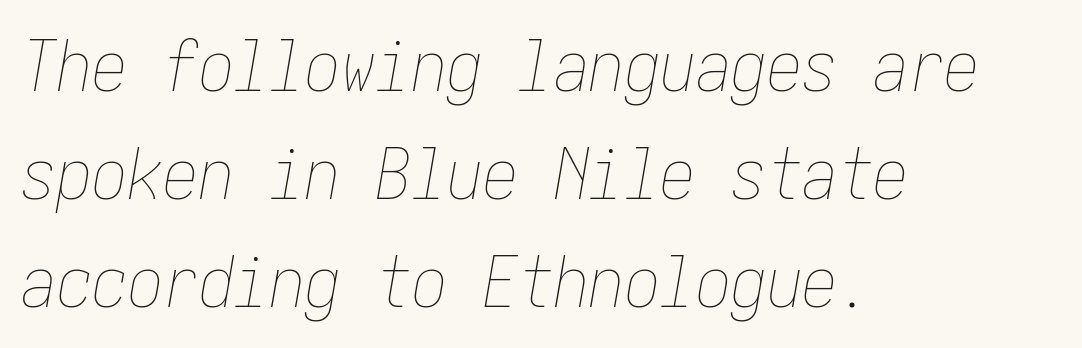
Q: Is the text bold? A: No.
Q: Is the text italic (slanted)? A: Yes, it leans right by about 10 degrees.
Q: Is the text underlined? A: No.
Q: How is the paragraph aligned? A: Left-aligned.
Q: Is the spacing between letters normal or unusually wide? A: Normal.
Q: Is the spacing between lines tight, normal or loose? A: Normal.
Q: Width (condensed, normal, or wide)? A: Condensed.
Q: Stroke contrast? A: Low.
Q: x-height? A: Medium.
